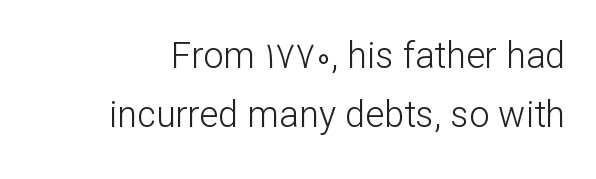
Inter-character spacing is left at the font's built-in metrics. A bare baseline throughout the passage. The specimen reads as upright at a glance. You can tell from the bare stems that sans-serif type was used. Heaviness? Minimal to ordinary, like unemphasized prose.
